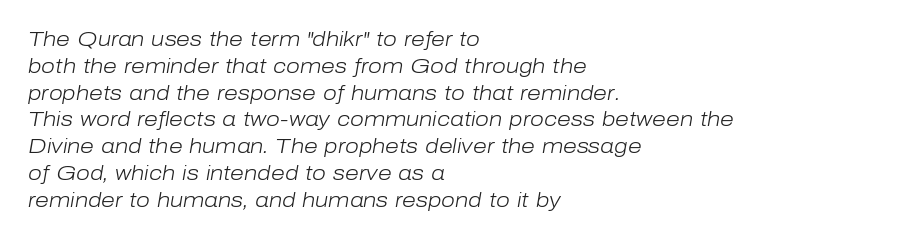
Q: Is the text bold? A: No.
Q: Is the text italic (slanted)? A: Yes, it leans right by about 10 degrees.
Q: Is the text underlined? A: No.
Q: How is the paragraph aligned? A: Left-aligned.
Q: Is the spacing between letters normal or unusually wide? A: Normal.
Q: Is the spacing between lines tight, normal or loose? A: Normal.
